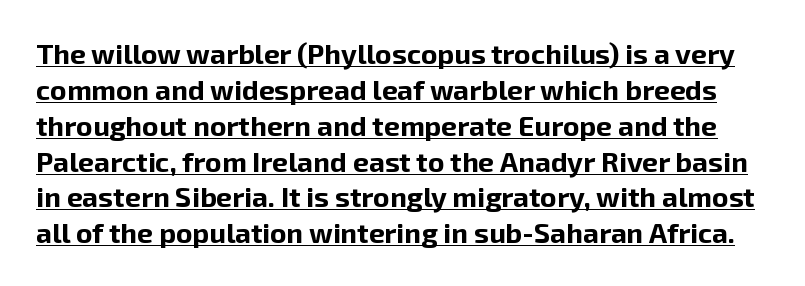
The image shows 28 px bold sans-serif type, upright; set normal line spacing (1.28x), normal letter spacing, underlined; low stroke contrast and a medium x-height.
